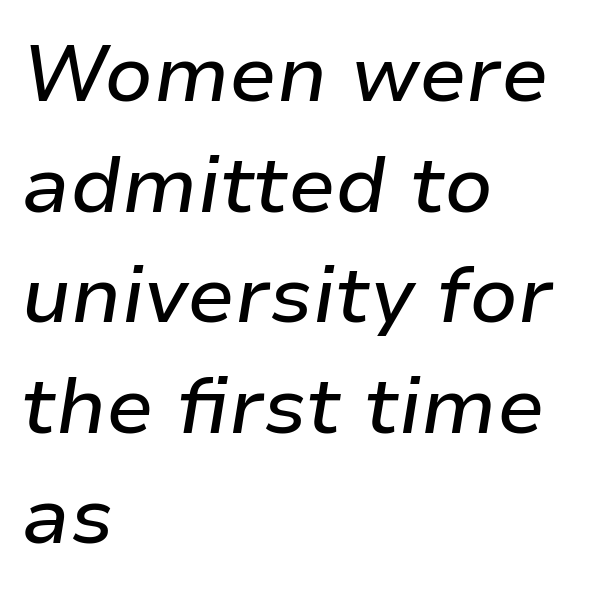
{"italic": "yes", "lean": "right", "slant_degrees": 9, "width": "normal", "stroke_contrast": "low", "x_height": "medium", "monospaced": "no", "underline": "no", "align": "left", "line_spacing": "normal", "line_spacing_ratio": 1.4, "letter_spacing": "normal", "letter_spacing_em": 0.0, "glyph_px": 79}
